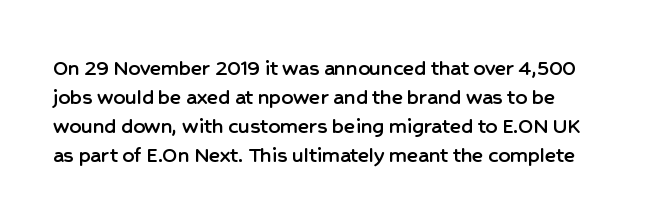
{"italic": "no", "underline": "no", "line_spacing": "normal", "line_spacing_ratio": 1.26, "letter_spacing": "normal", "letter_spacing_em": 0.0, "glyph_px": 23}
